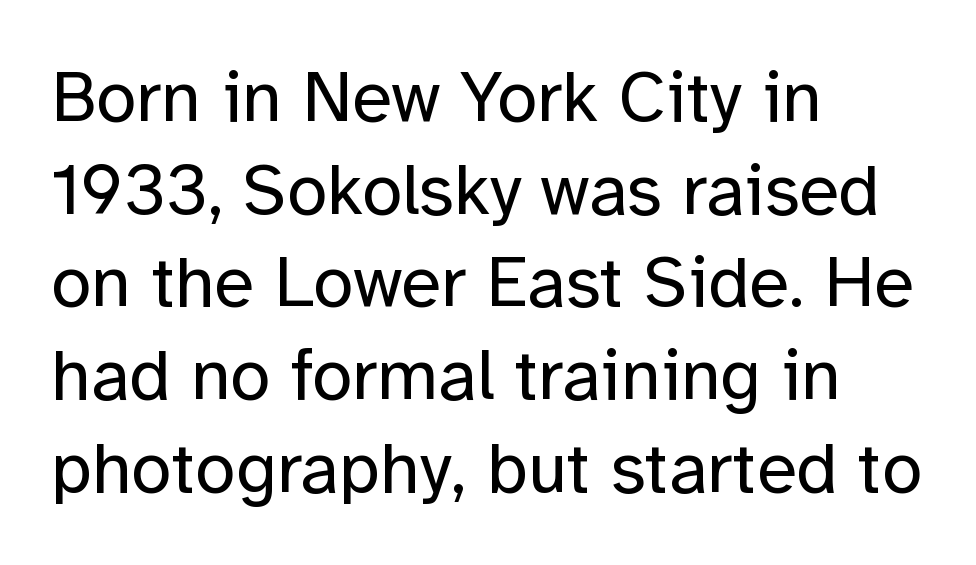
{"serif": "no", "italic": "no", "bold": "no", "weight": "regular", "width": "normal", "stroke_contrast": "low", "x_height": "medium", "monospaced": "no", "underline": "no", "align": "left", "line_spacing": "normal", "line_spacing_ratio": 1.27, "letter_spacing": "normal", "letter_spacing_em": 0.0, "glyph_px": 73}
